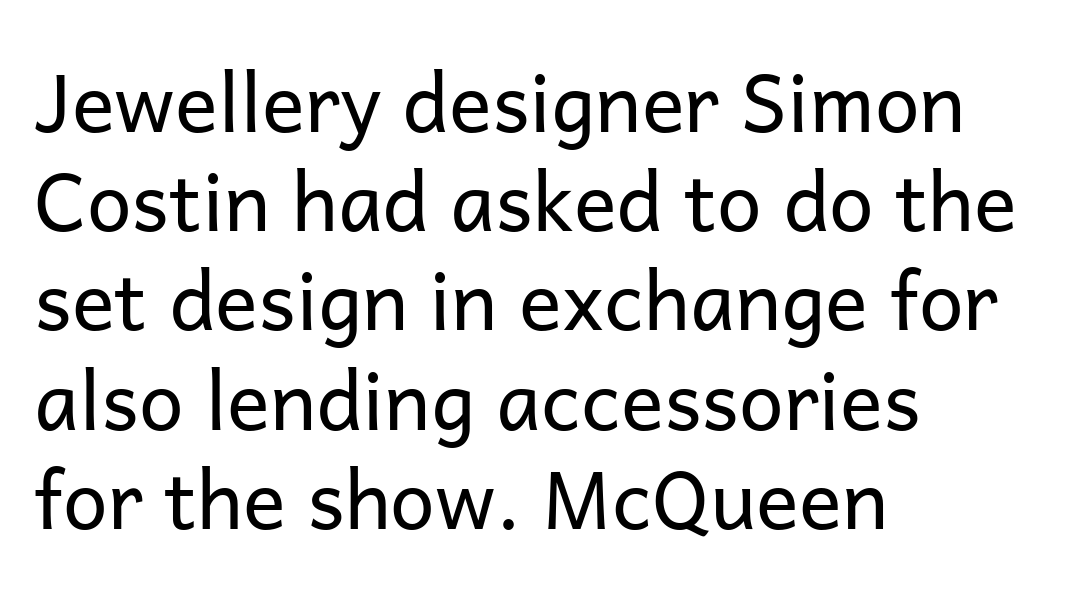
The type family on display is of the sans-serif kind. Tracking here is standard; glyphs follow each other at the usual distance. Posture: upright roman. The passage shown is not underscored anywhere. This rendering uses left alignment, leaving the right contour irregular. Is this a fixed-width face? No — the glyphs have proportional, varying widths.
